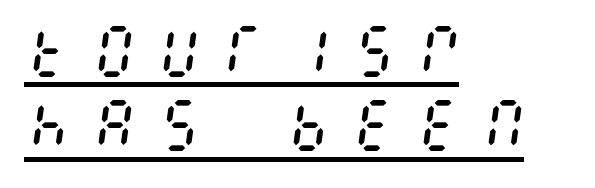
The image shows 56 px regular-weight, condensed type, italic (leaning right); set left-aligned, normal line spacing (1.33x), unusually wide letter spacing (+0.36 em), underlined; medium stroke contrast and a large x-height.
